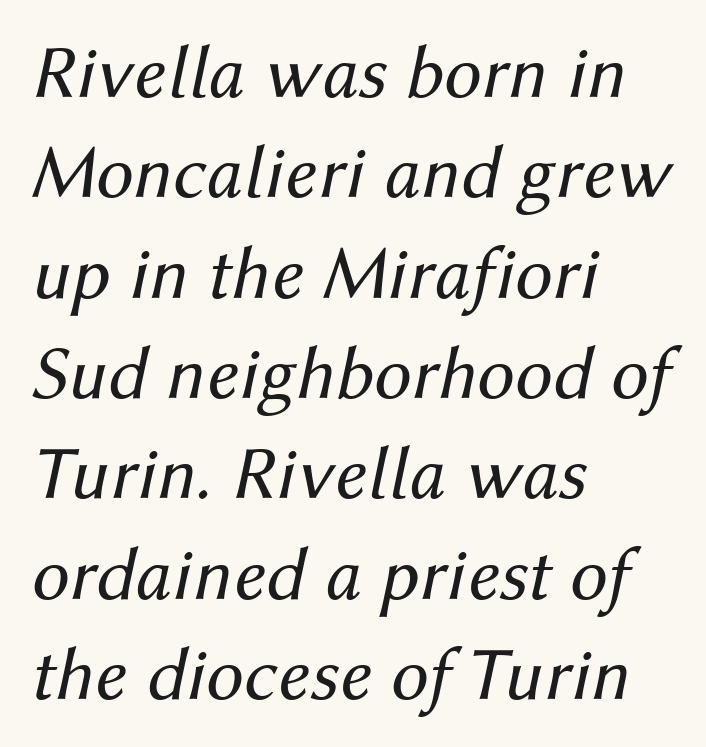
Q: Is the text bold? A: No.
Q: Is the text italic (slanted)? A: Yes, it leans right by about 12 degrees.
Q: Is the text underlined? A: No.
Q: How is the paragraph aligned? A: Left-aligned.
Q: Is the spacing between letters normal or unusually wide? A: Normal.
Q: Is the spacing between lines tight, normal or loose? A: Normal.
Q: Width (condensed, normal, or wide)? A: Normal.
Q: Stroke contrast? A: Medium.
Q: x-height? A: Medium.
Q: Monospaced? A: No.
